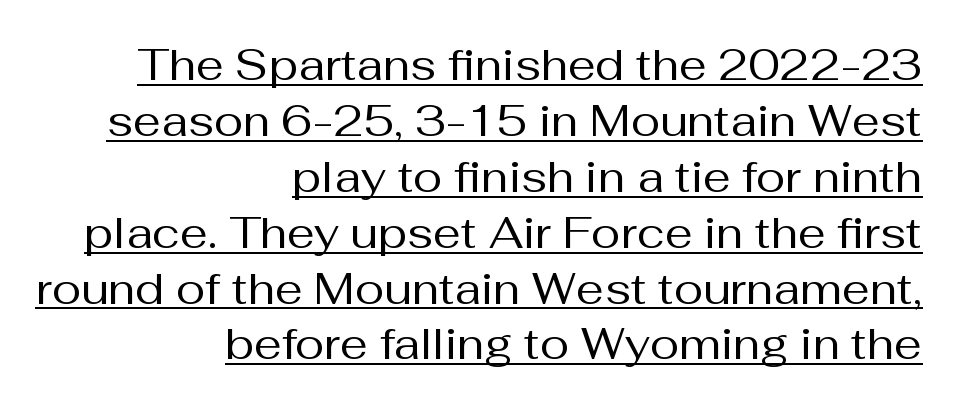
The image shows 44 px regular-weight sans-serif type, upright; set right-aligned, normal line spacing (1.27x), normal letter spacing, underlined; medium stroke contrast and a medium x-height.
